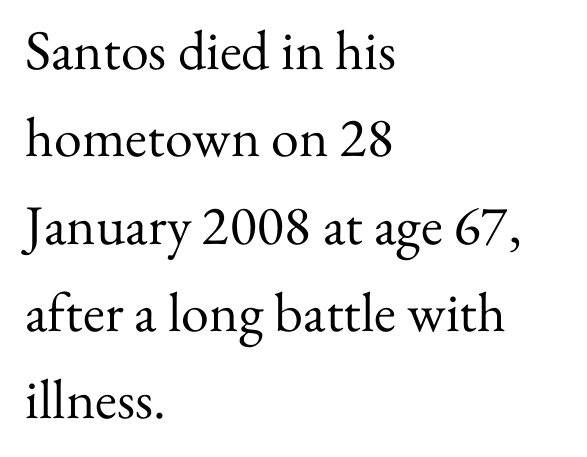
{"serif": "yes", "italic": "no", "bold": "no", "weight": "regular", "width": "normal", "stroke_contrast": "medium", "x_height": "small", "monospaced": "no", "underline": "no", "align": "left", "line_spacing": "normal", "line_spacing_ratio": 1.56, "letter_spacing": "normal", "letter_spacing_em": 0.0, "glyph_px": 56}
